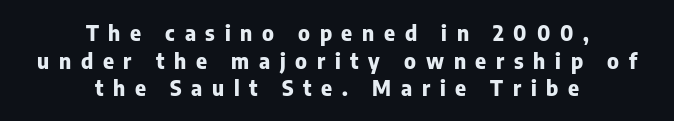
Q: Is the text bold? A: Yes.
Q: Is the text italic (slanted)? A: No, it is upright.
Q: Is the text underlined? A: No.
Q: How is the paragraph aligned? A: Centered.
Q: Is the spacing between letters normal or unusually wide? A: Unusually wide.
Q: Is the spacing between lines tight, normal or loose? A: Normal.
